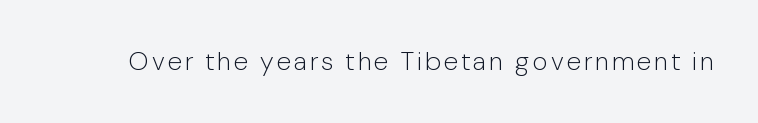
On a weight scale, this lands at 450 or below. The gap between lines stays unmarked. Notice how the stems are strictly vertical — no italics here.
